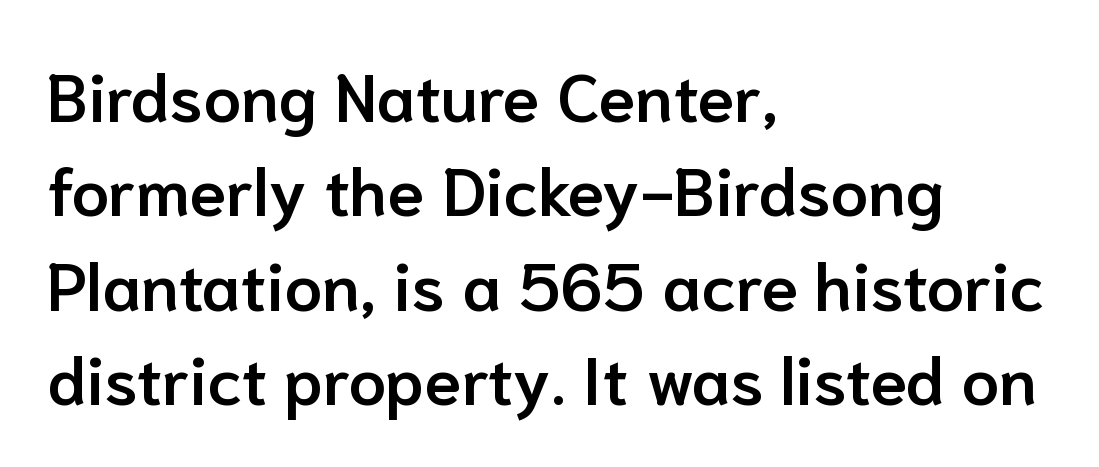
Q: Is the text bold? A: Semi-bold.
Q: Is the text italic (slanted)? A: No, it is upright.
Q: Is the typeface a serif or a sans-serif typeface? A: Sans-serif.
Q: Is the text underlined? A: No.
Q: How is the paragraph aligned? A: Left-aligned.
Q: Is the spacing between letters normal or unusually wide? A: Normal.
Q: Is the spacing between lines tight, normal or loose? A: Normal.
Q: Width (condensed, normal, or wide)? A: Normal.
Q: Stroke contrast? A: Low.
Q: x-height? A: Medium.
Q: Monospaced? A: No.
